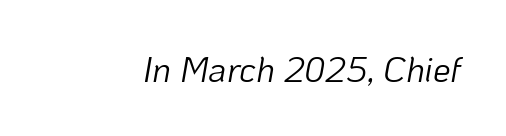
Yep, that's italic — everything's leaning. Any mark beneath the type? The region is blank. Standard letterfit; no display-style spreading of the glyphs. This sample has the flowing, uneven cadence of proportional lettering. Stroke thickness stays within the range of a standard reading face or lighter.
